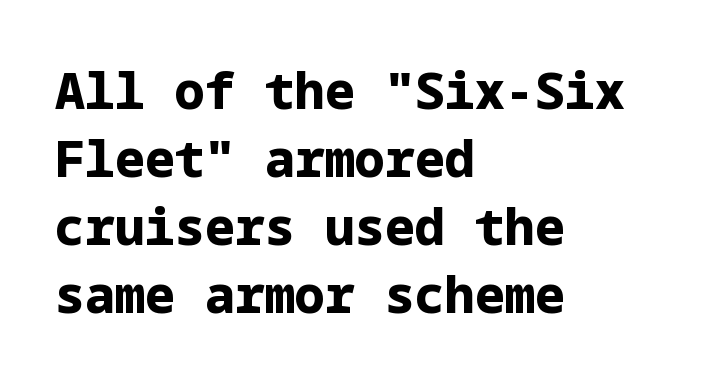
The image shows 50 px bold sans-serif type, upright; set left-aligned, normal line spacing (1.36x), normal letter spacing, not underlined; low stroke contrast and a medium x-height.
